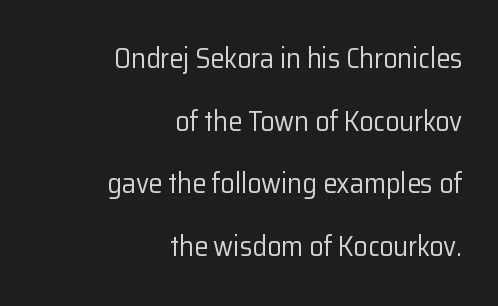
{"serif": "no", "italic": "no", "bold": "no", "weight": "regular", "width": "normal", "stroke_contrast": "low", "x_height": "medium", "monospaced": "no", "underline": "no", "align": "right", "line_spacing": "loose", "line_spacing_ratio": 2.24, "letter_spacing": "normal", "letter_spacing_em": 0.0, "glyph_px": 28}
